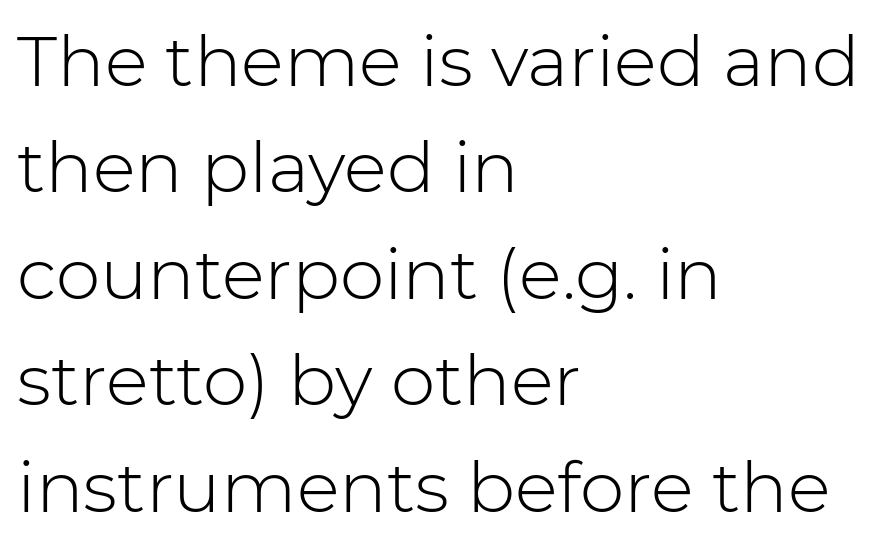
Characters follow at the spacing the type designer built in. A roman cut, with each character standing at attention. The text was rendered using a sans face with plain stroke endings. Proportional: the letters do not fall into vertical columns.
